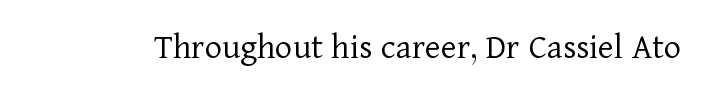
Q: Is the text bold? A: No.
Q: Is the text italic (slanted)? A: No, it is upright.
Q: Is the typeface a serif or a sans-serif typeface? A: Serif.
Q: Is the text underlined? A: No.
Q: Is the spacing between letters normal or unusually wide? A: Normal.
Q: Width (condensed, normal, or wide)? A: Normal.
Q: Stroke contrast? A: Low.
Q: x-height? A: Medium.
Q: Monospaced? A: No.
